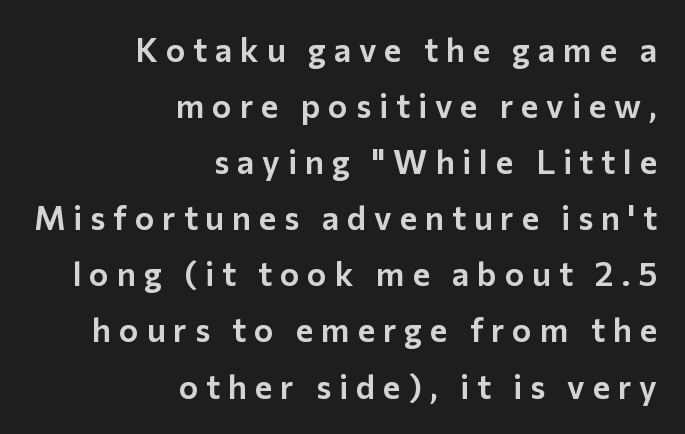
Rows of type keep a routine distance in the vertical direction. Each letter keeps its own natural width here, so spacing adapts to shape. In terms of letterform style, serifs are entirely absent. Ascenders rise straight up at ninety degrees. Substantial extra tracking has been applied to these lines.
